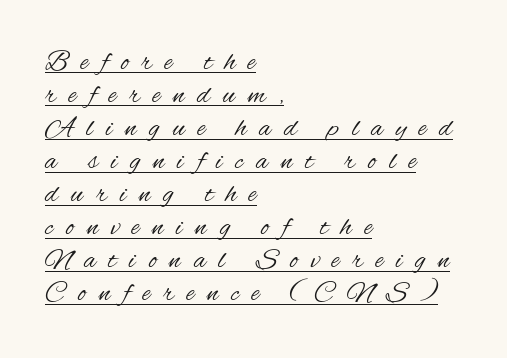
{"serif": "no", "bold": "no", "weight": "regular", "width": "condensed", "stroke_contrast": "medium", "x_height": "small", "monospaced": "no", "underline": "yes", "align": "left", "line_spacing_ratio": 1.18, "letter_spacing": "wide", "letter_spacing_em": 0.46, "glyph_px": 28}
